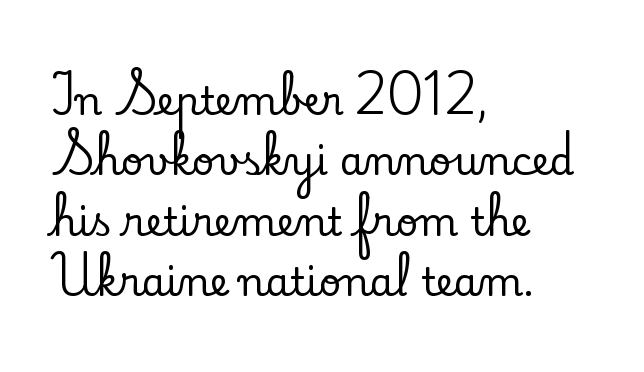
Q: Is the text italic (slanted)? A: No, it is upright.
Q: Is the typeface a serif or a sans-serif typeface? A: Serif.
Q: Is the text underlined? A: No.
Q: How is the paragraph aligned? A: Left-aligned.
Q: Is the spacing between letters normal or unusually wide? A: Normal.
Q: Is the spacing between lines tight, normal or loose? A: Normal.
Q: Width (condensed, normal, or wide)? A: Normal.
Q: Stroke contrast? A: Low.
Q: x-height? A: Small.
Q: Monospaced? A: No.
